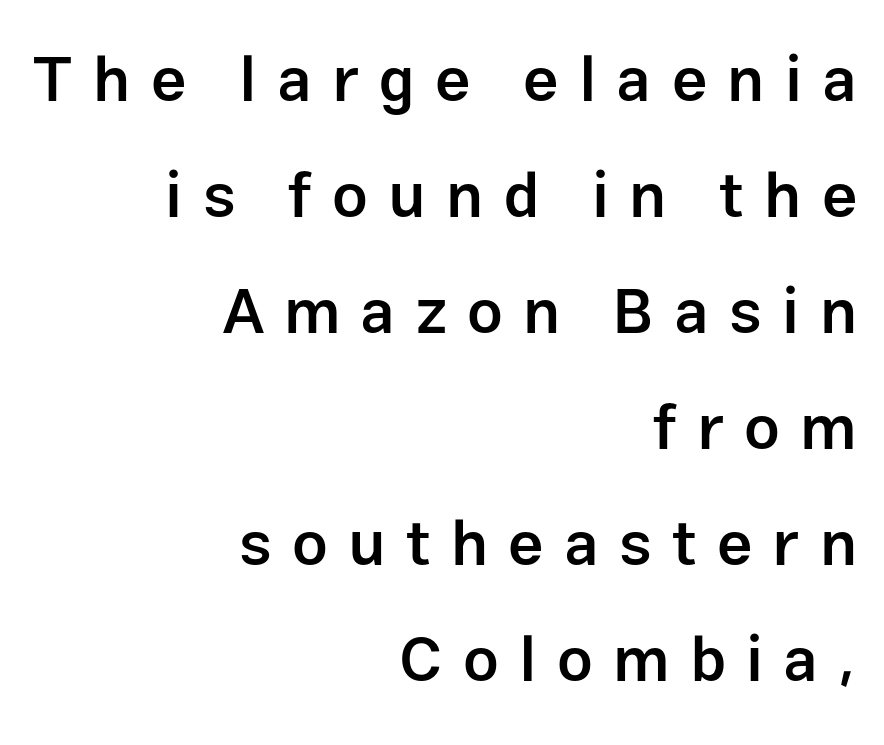
Q: Is the text bold? A: Semi-bold.
Q: Is the text italic (slanted)? A: No, it is upright.
Q: Is the typeface a serif or a sans-serif typeface? A: Sans-serif.
Q: Is the text underlined? A: No.
Q: How is the paragraph aligned? A: Right-aligned.
Q: Is the spacing between letters normal or unusually wide? A: Unusually wide.
Q: Width (condensed, normal, or wide)? A: Normal.
Q: Stroke contrast? A: Low.
Q: x-height? A: Medium.
Q: Monospaced? A: No.
